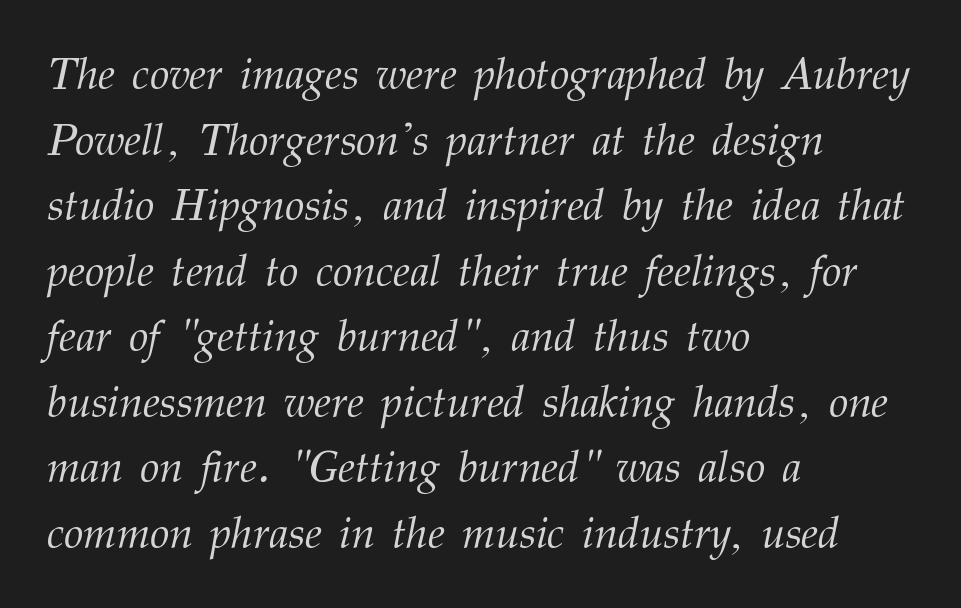
{"serif": "yes", "italic": "yes", "lean": "right", "slant_degrees": 12, "bold": "no", "weight": "light", "width": "normal", "stroke_contrast": "medium", "x_height": "medium", "monospaced": "no", "underline": "no", "align": "left", "line_spacing": "normal", "line_spacing_ratio": 1.49, "letter_spacing": "normal", "letter_spacing_em": 0.0, "glyph_px": 44}
